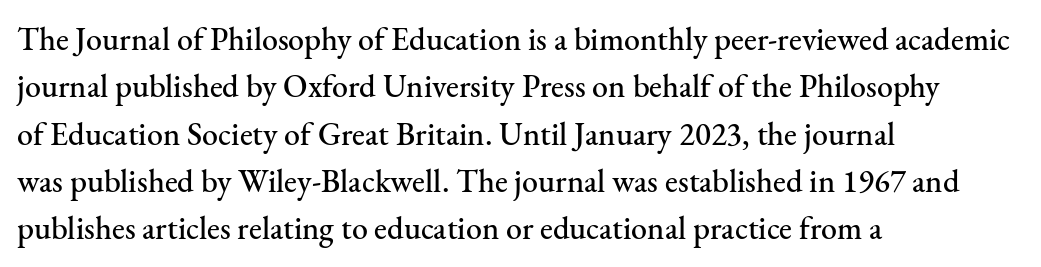
{"serif": "yes", "italic": "no", "width": "normal", "stroke_contrast": "medium", "x_height": "small", "monospaced": "no", "underline": "no", "align": "left", "line_spacing": "normal", "line_spacing_ratio": 1.48, "letter_spacing": "normal", "letter_spacing_em": 0.0, "glyph_px": 32}
